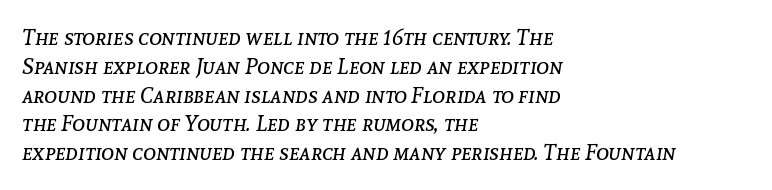
The face used here is rendered with its standard letterfit. This sample keeps an unexceptional amount of space between lines. All the whitespace from short lines collects on the right. The typeface has the unassuming heft of standard copy or less.
